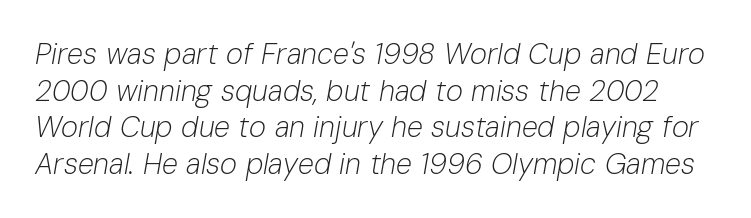
Spacing verdict: proportional, widths tailored to each character. Leading: standard. Rendered with sloped, italic letterforms. Characters follow at the spacing the type designer built in. Lines of text with bare space underneath. Heft: none added — not bold.
